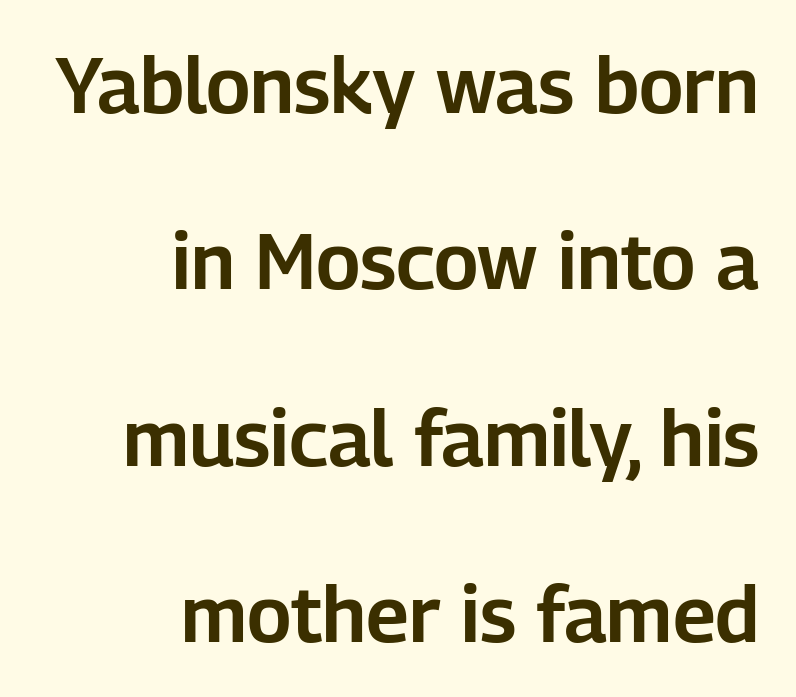
The image shows 78 px sans-serif type, upright; set right-aligned, loose line spacing (2.26x), normal letter spacing, not underlined; low stroke contrast and a medium x-height.
